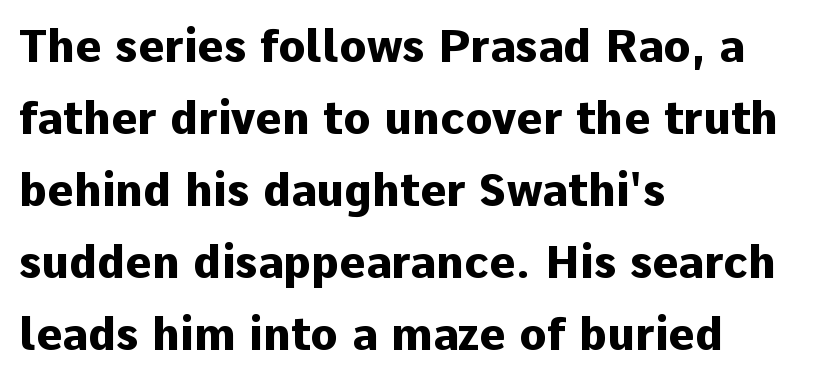
{"serif": "no", "italic": "no", "bold": "yes", "weight": "heavy", "width": "normal", "stroke_contrast": "low", "x_height": "medium", "monospaced": "no", "underline": "no", "align": "left", "line_spacing": "normal", "line_spacing_ratio": 1.6, "letter_spacing": "normal", "letter_spacing_em": 0.0, "glyph_px": 45}
